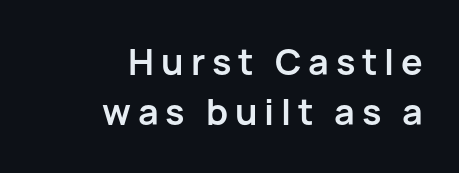
The image shows 36 px semibold sans-serif type, upright; set right-aligned, normal line spacing (1.39x), not underlined; low stroke contrast and a medium x-height.
